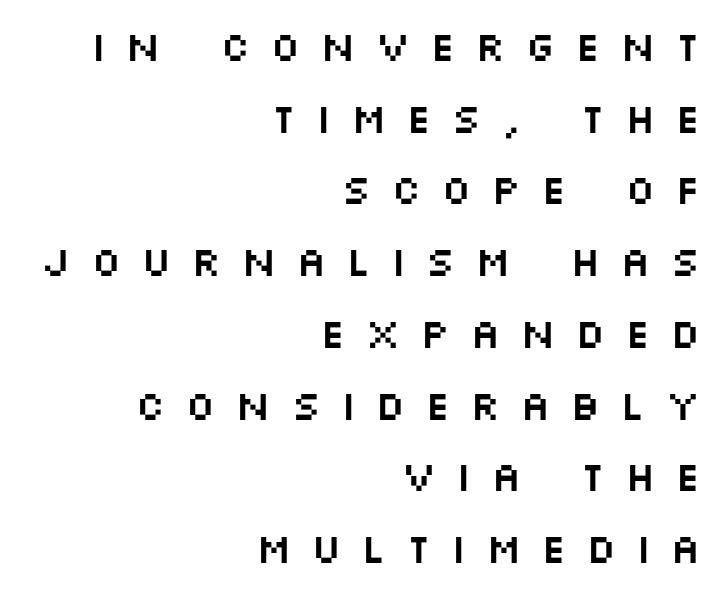
Note the varied advance widths — an 'i' is clearly narrower than an 'm'. Designer's note — italics off, roman on. Caption: expanded tracking, letters set apart. Every row of glyphs terminates at an identical x-position on the right.
